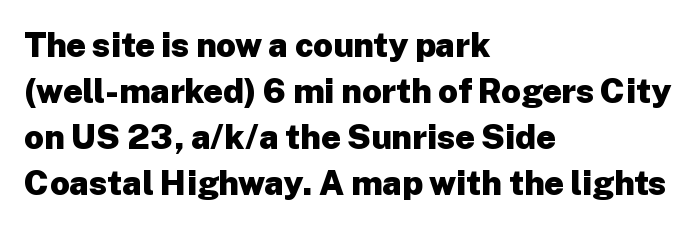
The image shows 34 px heavy sans-serif type, upright; set left-aligned, normal line spacing (1.35x), normal letter spacing, not underlined; low stroke contrast and a medium x-height.
